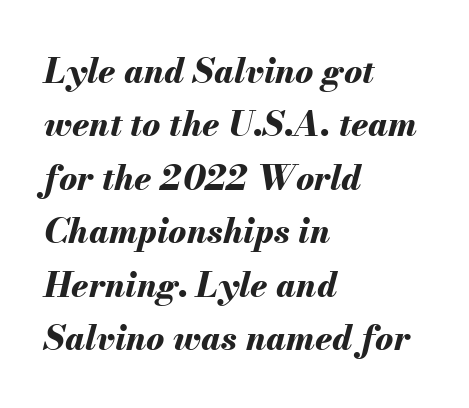
The characters look thick and weighty, a clear bold. The tracking reads as untouched default to a designer's eye. This rendering features lettering with no underline. A typesetter would call this proportional, since set widths differ per character. Quick note: italic.
